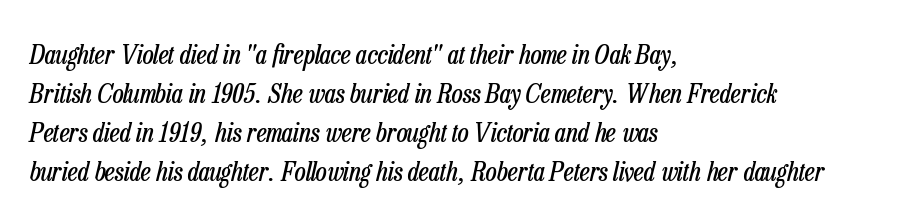
One-word summary of the alignment: left. The zone under the glyphs is completely vacant. Rendered with sloped, italic letterforms. Vertical stems look standard width or narrower in stroke. A typesetter would call this leading conventional body-copy spacing. How are the letters spaced? Ordinarily, with no added tracking.
